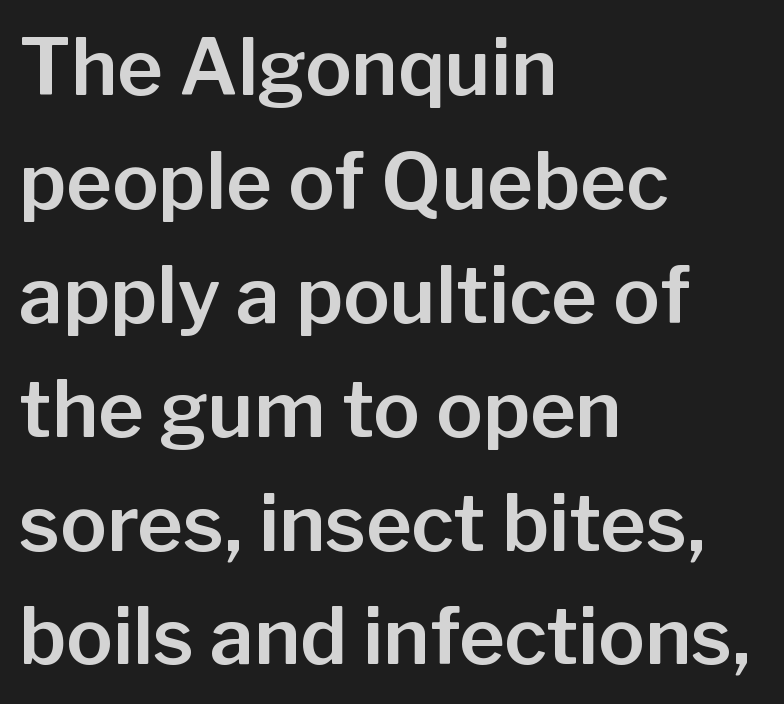
The image shows 78 px sans-serif type, upright; set left-aligned, normal line spacing (1.46x), normal letter spacing, not underlined; low stroke contrast and a medium x-height.
